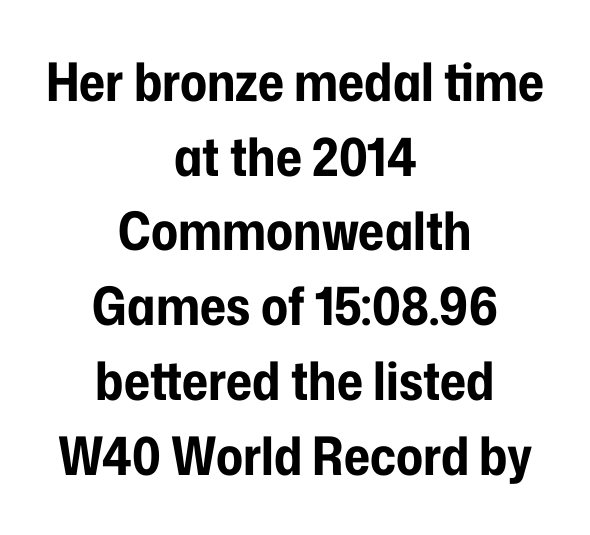
The line texture is even and compact thanks to regular tracking. This sample keeps an unexceptional amount of space between lines. Rule under the text: the space is simply empty. Font category for this specimen: sans-serif. This is heavy type, rendered in bold. The specimen reads as upright at a glance.
